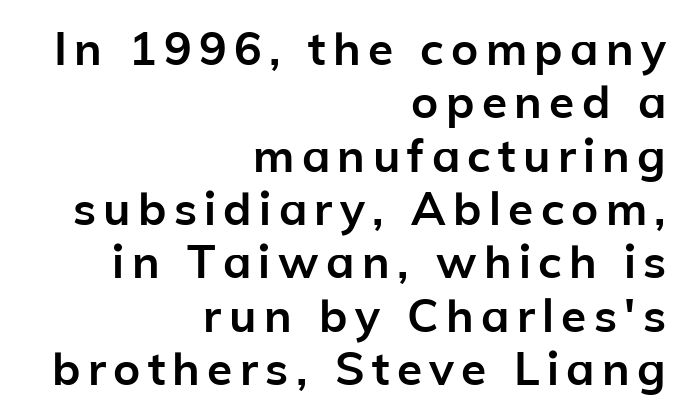
Typesetter's note: full bold, strokes at maximum text heaviness. The axis of the letterforms is exactly vertical. Here the designer chose a conventional face with non-uniform glyph widths. The lines in this sample share a right terminus and differ only in where they begin. Clear beneath every line of the passage. Grotesque or geometric, the face here clearly has no serifs.
